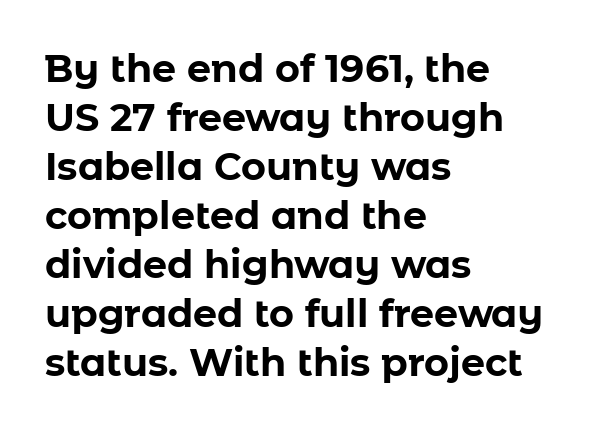
The letters stand upright; this is a roman face. These lines stack with their left ends in a neat column. Reading down the column, the eye jumps a familiar distance to each next line. A typesetter would call this proportional, since set widths differ per character.
